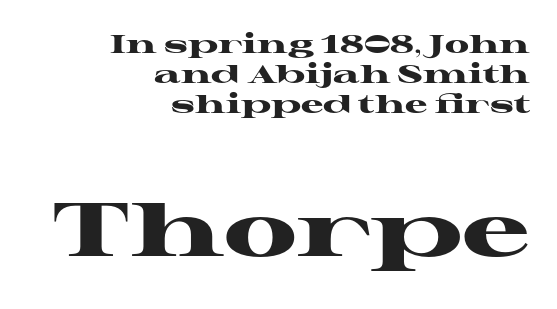
{"serif": "yes", "italic": "no", "bold": "yes", "weight": "heavy", "width": "wide", "stroke_contrast": "high", "x_height": "medium", "monospaced": "no", "underline": "no", "align": "right", "line_spacing_ratio": 1.2, "letter_spacing": "normal", "letter_spacing_em": 0.0, "larger_block": "second", "size_ratio": 3.04, "glyph_px": 76}
